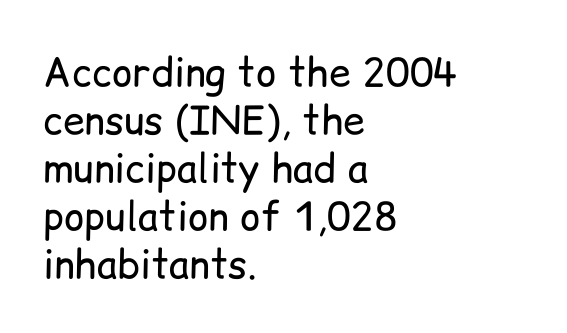
Q: Is the text bold? A: No.
Q: Is the text italic (slanted)? A: No, it is upright.
Q: Is the typeface a serif or a sans-serif typeface? A: Sans-serif.
Q: Is the text underlined? A: No.
Q: How is the paragraph aligned? A: Left-aligned.
Q: Is the spacing between letters normal or unusually wide? A: Normal.
Q: Width (condensed, normal, or wide)? A: Normal.
Q: Stroke contrast? A: Low.
Q: x-height? A: Medium.
Q: Monospaced? A: No.
